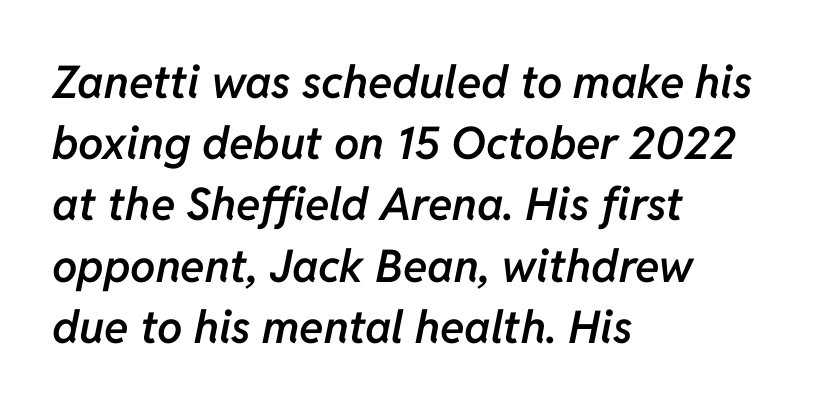
The image shows 45 px semibold type, italic (leaning right); set left-aligned, normal line spacing (1.36x), normal letter spacing, not underlined; low stroke contrast and a medium x-height.
